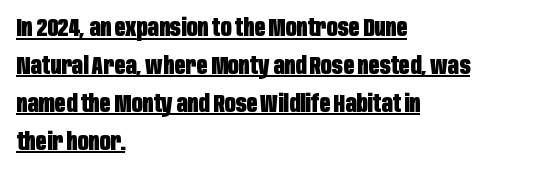
The gaps between neighbouring characters are ordinary and unremarkable. Rendered with straight, roman letterforms. The rag falls on the right side of this text block. Strokes here are thick enough to call this a true bold. Every word sits above its own underline. A typesetter would call this leading conventional body-copy spacing.
